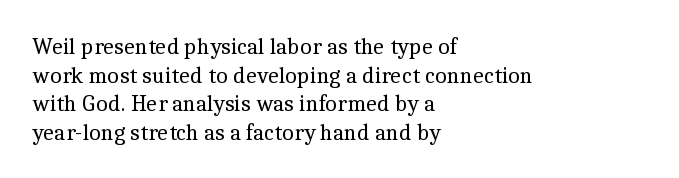
Beneath every word, the page is bare. On a weight scale, this lands at 450 or below. Look at the tracking — it's just the regular setting, nothing added. The typesetter chose a ragged-right arrangement here. Upright lettering throughout.
